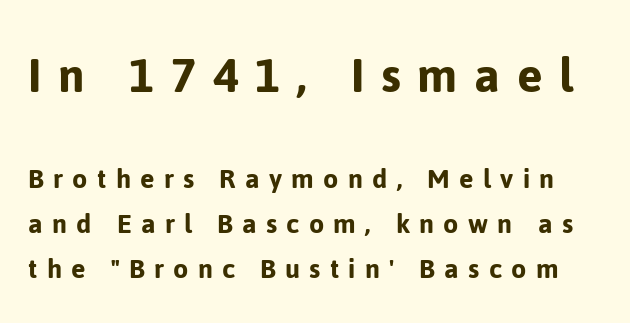
The image shows 55 px sans-serif type, upright; set normal line spacing (1.45x), unusually wide letter spacing (+0.3 em), not underlined; the first (top) block is 1.77x larger; low stroke contrast and a medium x-height.
